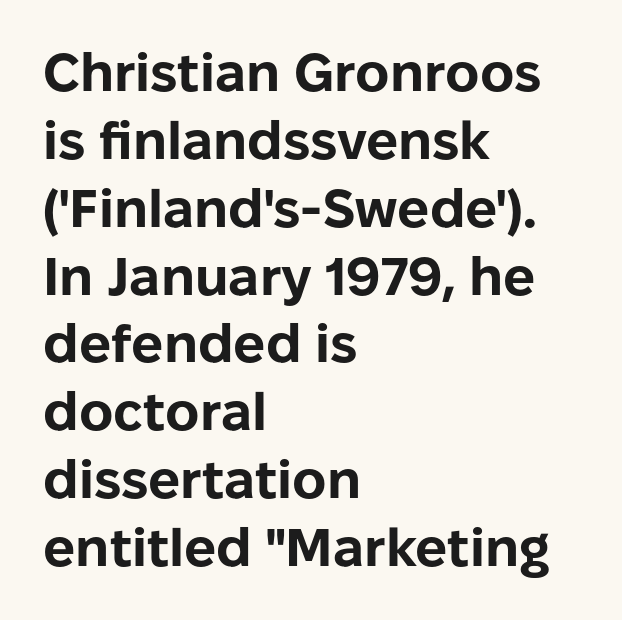
Alignment: flush left. The passage shown is not underscored anywhere. This is the regular roman posture of the typeface. Look at the stroke-to-counter ratio: heavy, a bold.
